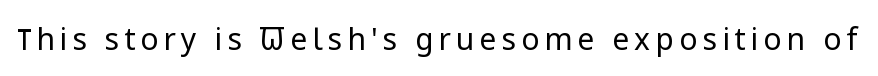
{"serif": "no", "italic": "no", "bold": "no", "weight": "regular", "width": "normal", "stroke_contrast": "low", "x_height": "medium", "monospaced": "no", "underline": "no", "glyph_px": 30}
